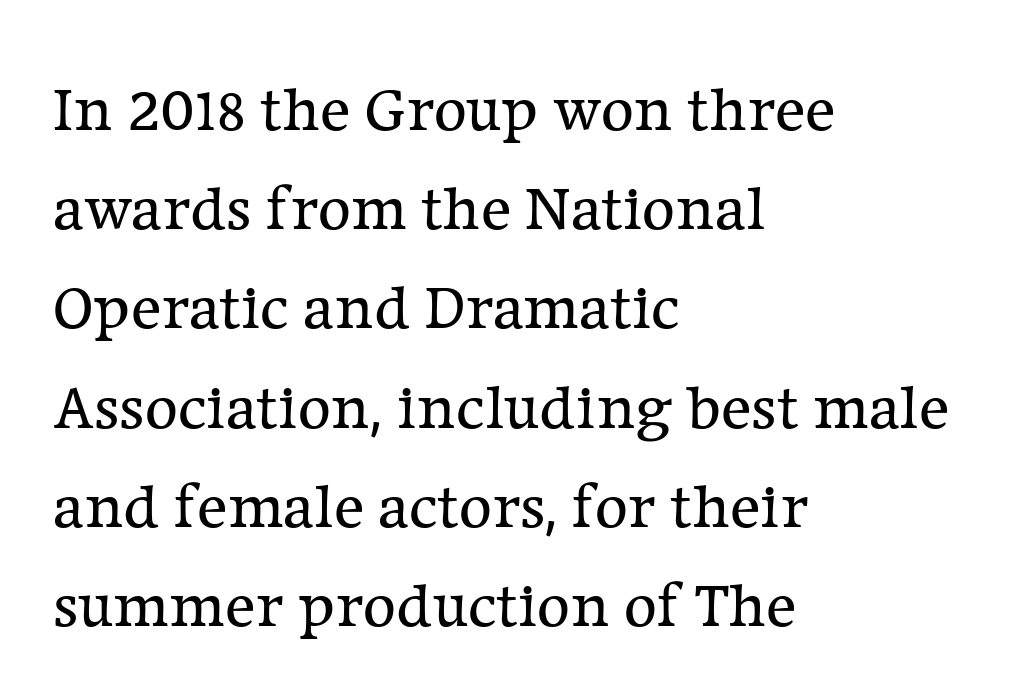
{"serif": "yes", "italic": "no", "bold": "no", "weight": "regular", "width": "normal", "stroke_contrast": "low", "x_height": "medium", "monospaced": "no", "underline": "no", "align": "left", "line_spacing": "normal", "line_spacing_ratio": 1.55, "letter_spacing": "normal", "letter_spacing_em": 0.0, "glyph_px": 64}
